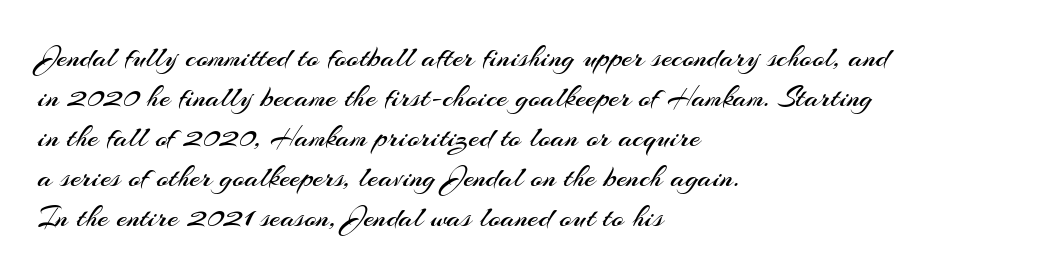
{"serif": "no", "bold": "no", "weight": "regular", "width": "normal", "stroke_contrast": "medium", "x_height": "small", "monospaced": "no", "underline": "no", "align": "left", "line_spacing": "normal", "line_spacing_ratio": 1.29, "letter_spacing": "normal", "letter_spacing_em": 0.0, "glyph_px": 31}
